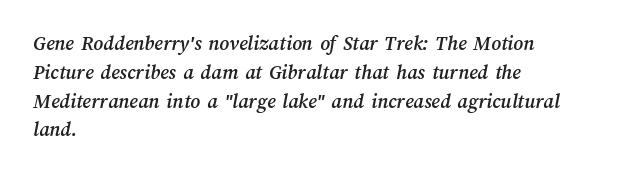
Q: Is the text underlined? A: No.
Q: How is the paragraph aligned? A: Left-aligned.
Q: Is the spacing between letters normal or unusually wide? A: Normal.
Q: Is the spacing between lines tight, normal or loose? A: Normal.
